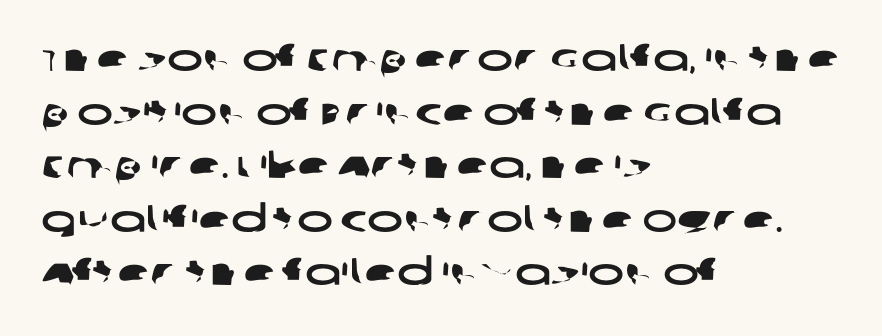
Q: Is the typeface a serif or a sans-serif typeface? A: Sans-serif.
Q: Is the text underlined? A: No.
Q: How is the paragraph aligned? A: Left-aligned.
Q: Is the spacing between letters normal or unusually wide? A: Normal.
Q: Is the spacing between lines tight, normal or loose? A: Normal.
Q: Width (condensed, normal, or wide)? A: Wide.
Q: Stroke contrast? A: Low.
Q: x-height? A: Large.
Q: Monospaced? A: No.
